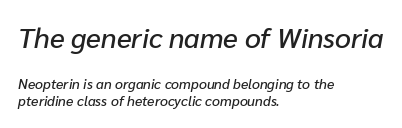
The image shows 28 px text type, italic (leaning right); set left-aligned, line spacing 1.2x, normal letter spacing, not underlined; the first (top) block is 2.0x larger; low stroke contrast and a medium x-height.
